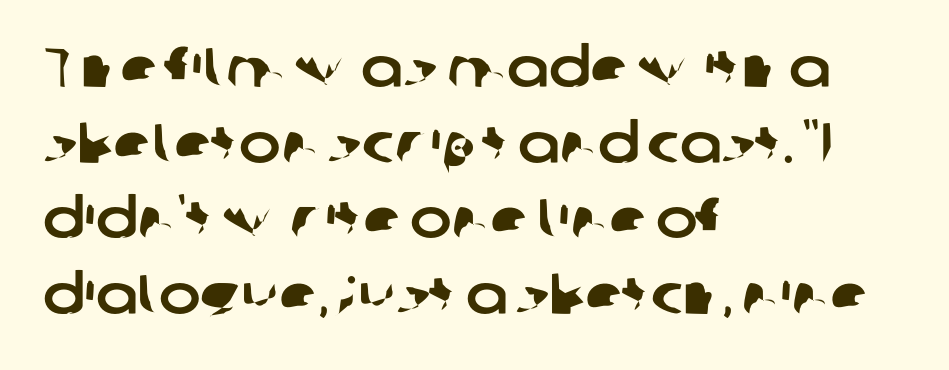
Q: Is the typeface a serif or a sans-serif typeface? A: Sans-serif.
Q: Is the text underlined? A: No.
Q: How is the paragraph aligned? A: Left-aligned.
Q: Is the spacing between letters normal or unusually wide? A: Normal.
Q: Is the spacing between lines tight, normal or loose? A: Normal.
Q: Width (condensed, normal, or wide)? A: Normal.
Q: Stroke contrast? A: Low.
Q: x-height? A: Medium.
Q: Monospaced? A: No.
